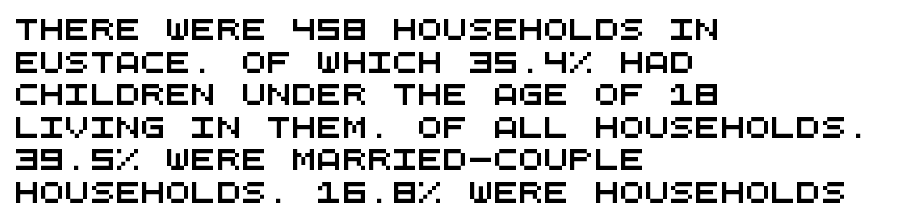
Q: Is the text underlined? A: No.
Q: How is the paragraph aligned? A: Left-aligned.
Q: Is the spacing between letters normal or unusually wide? A: Normal.
Q: Is the spacing between lines tight, normal or loose? A: Normal.
